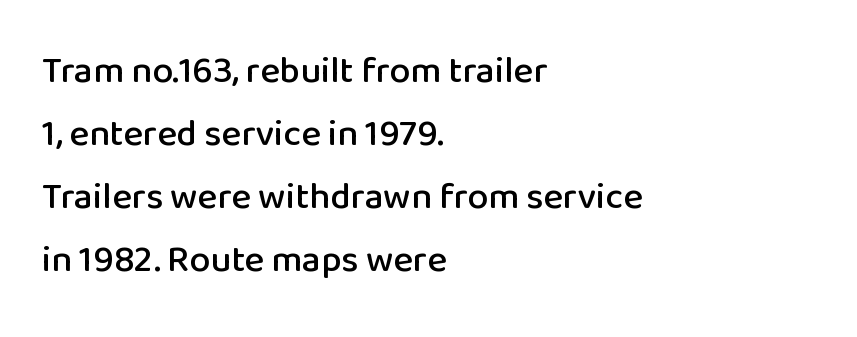
{"serif": "no", "italic": "no", "width": "normal", "stroke_contrast": "low", "x_height": "medium", "monospaced": "no", "underline": "no", "align": "left", "line_spacing": "normal", "line_spacing_ratio": 1.7, "letter_spacing": "normal", "letter_spacing_em": 0.0, "glyph_px": 37}
